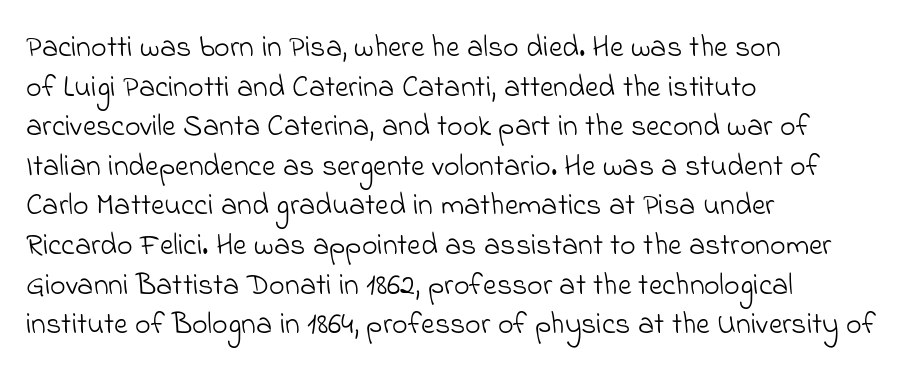
The image shows 30 px light sans-serif type; set left-aligned, normal line spacing (1.32x), normal letter spacing, not underlined; low stroke contrast and a small x-height.
